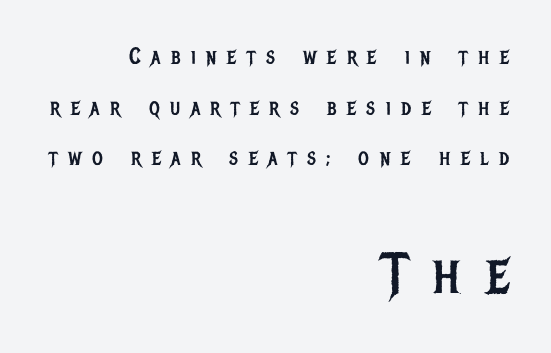
Q: Is the text bold? A: No.
Q: Is the text italic (slanted)? A: No, it is upright.
Q: Is the typeface a serif or a sans-serif typeface? A: Sans-serif.
Q: Is the text underlined? A: No.
Q: How is the paragraph aligned? A: Right-aligned.
Q: Is the spacing between letters normal or unusually wide? A: Unusually wide.
Q: Is the spacing between lines tight, normal or loose? A: Loose.
Q: Which block of text is set in a larger size, the first (top) or the second (bottom)? A: The second (bottom) one.
Q: Width (condensed, normal, or wide)? A: Condensed.
Q: Stroke contrast? A: Low.
Q: x-height? A: Large.
Q: Monospaced? A: No.
